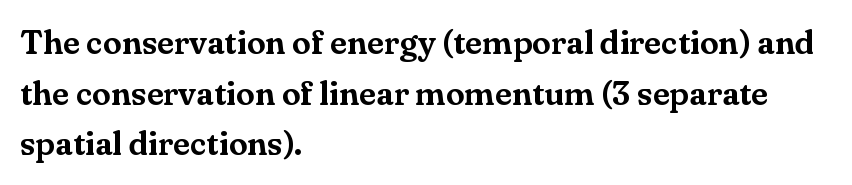
Q: Is the text italic (slanted)? A: No, it is upright.
Q: Is the typeface a serif or a sans-serif typeface? A: Serif.
Q: Is the text underlined? A: No.
Q: How is the paragraph aligned? A: Left-aligned.
Q: Is the spacing between letters normal or unusually wide? A: Normal.
Q: Is the spacing between lines tight, normal or loose? A: Normal.
Q: Width (condensed, normal, or wide)? A: Normal.
Q: Stroke contrast? A: Medium.
Q: x-height? A: Small.
Q: Monospaced? A: No.
